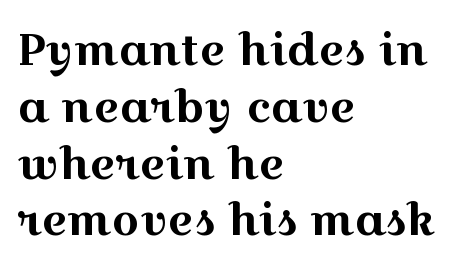
The image shows 44 px wide serif type, upright; set left-aligned, normal line spacing (1.29x), normal letter spacing, not underlined; a medium x-height.
